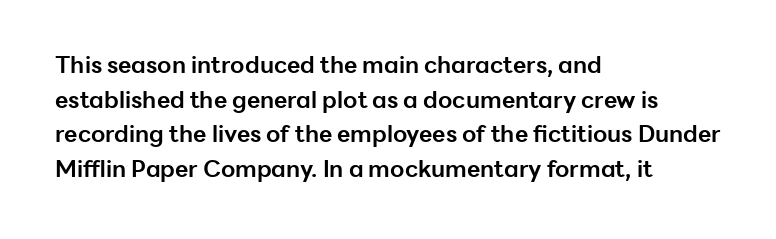
{"italic": "no", "bold": "yes", "underline": "no", "align": "left", "line_spacing": "normal", "line_spacing_ratio": 1.51, "letter_spacing": "normal", "letter_spacing_em": 0.0, "glyph_px": 23}
